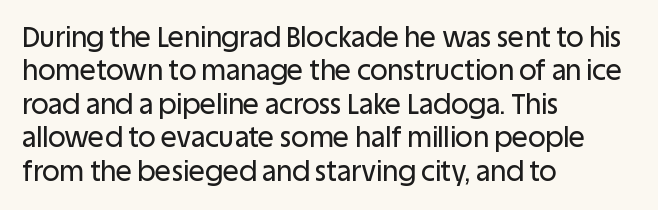
The image shows 27 px text type, upright; set left-aligned, line spacing 1.24x, normal letter spacing, not underlined.
